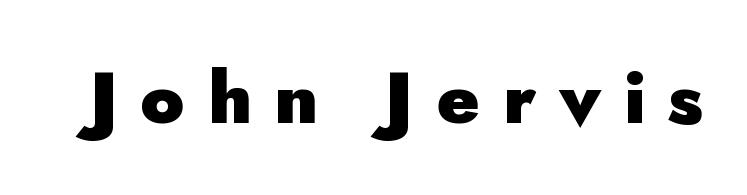
The letters advance in unequal steps, a hallmark of proportional type. Its strokes are broad and dark, the hallmark of bold type. Regarding serifs, this sample does without them. Does extra space separate the letters? Yes, quite a lot of it.
